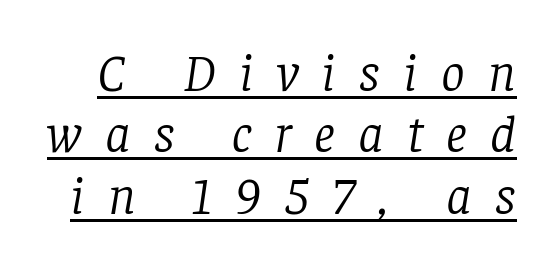
Q: Is the text bold? A: No.
Q: Is the text italic (slanted)? A: Yes, it leans right by about 8 degrees.
Q: Is the typeface a serif or a sans-serif typeface? A: Serif.
Q: Is the text underlined? A: Yes.
Q: Is the spacing between letters normal or unusually wide? A: Unusually wide.
Q: Width (condensed, normal, or wide)? A: Normal.
Q: Stroke contrast? A: Low.
Q: x-height? A: Large.
Q: Monospaced? A: No.
